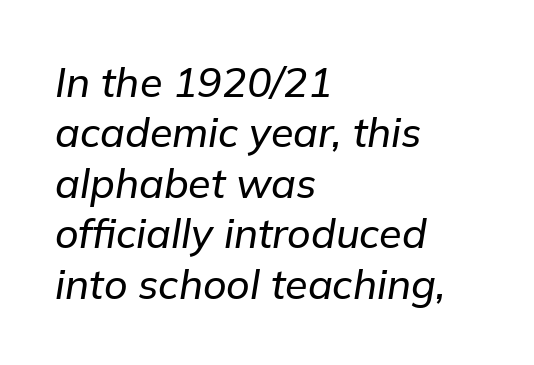
These lines are set flush left with a ragged right edge. Is the type slanted? Yes — the strokes lean at a clear angle. The glyphs are unaccompanied by any horizontal stroke below them. The face used here is proportionally spaced, like ordinary book or web type.
